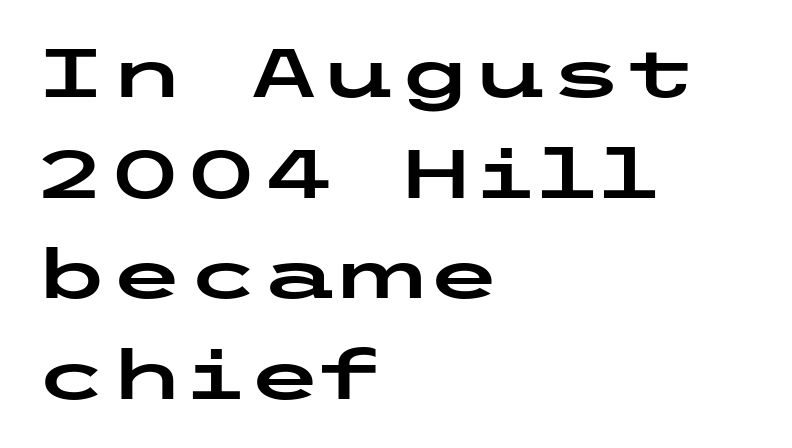
Rule under the text: the space is simply empty. Summary of vertical rhythm: regular, with standard interline spacing. Check where the strokes stop: nothing finishes them off — pure sans. Caption: multi-line text, flush left, ragged right.
